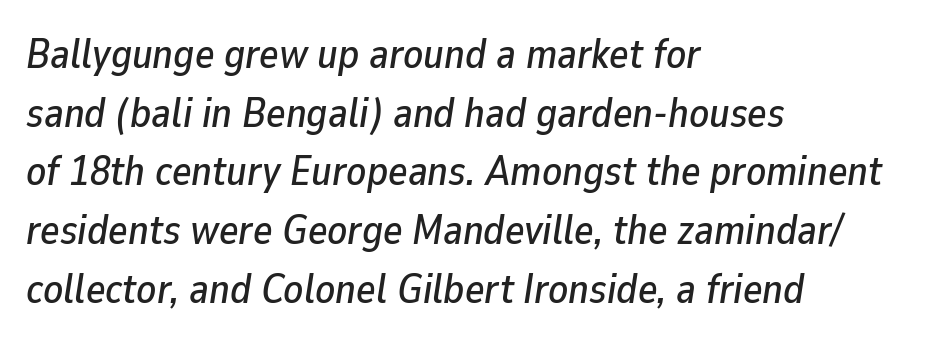
The rendering keeps characters at their native spacing. Layout note: lines flush left. There's an unmistakable incline to the writing here. The space beneath each line is pristine and unruled.
